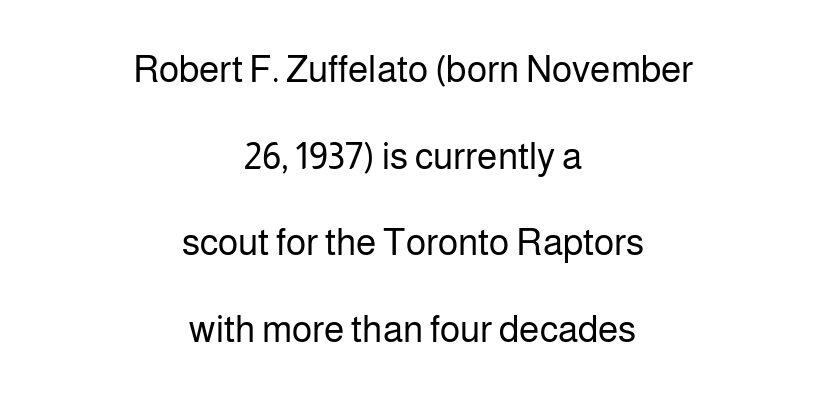
The image shows 37 px regular-weight sans-serif type, upright; set centered, loose line spacing (2.34x), normal letter spacing, not underlined; low stroke contrast and a medium x-height.
